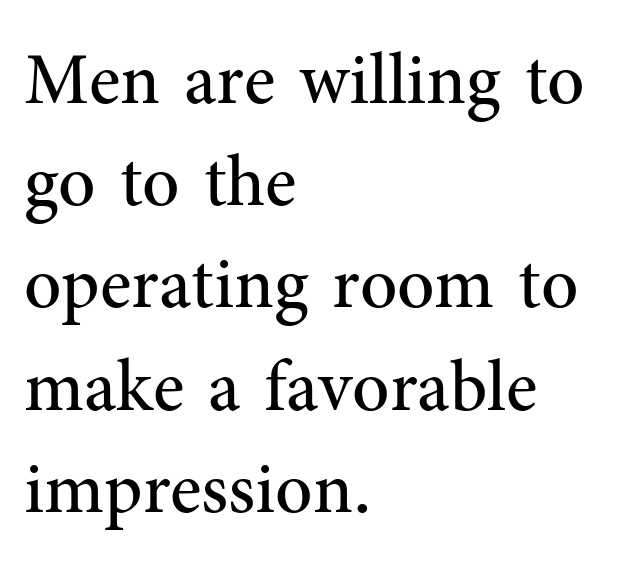
A light-to-regular cut is what we see here. Is this a sans? No — the strokes have serifs. The string is rendered with underlining switched off. Ascenders rise straight up at ninety degrees. Look at the tracking — it's just the regular setting, nothing added. A typesetter would call this proportional, since set widths differ per character.
